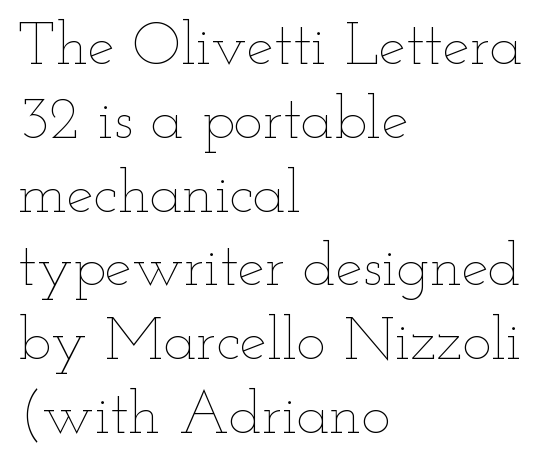
{"italic": "no", "bold": "no", "weight": "thin", "width": "wide", "stroke_contrast": "low", "x_height": "small", "monospaced": "no", "underline": "no", "align": "left", "line_spacing_ratio": 1.21, "letter_spacing": "normal", "letter_spacing_em": 0.0, "glyph_px": 61}
